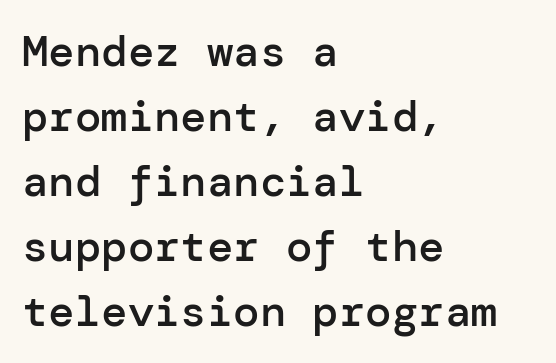
The image shows 44 px semibold sans-serif type, upright; set left-aligned, normal line spacing (1.48x), normal letter spacing, not underlined; low stroke contrast and a medium x-height.
